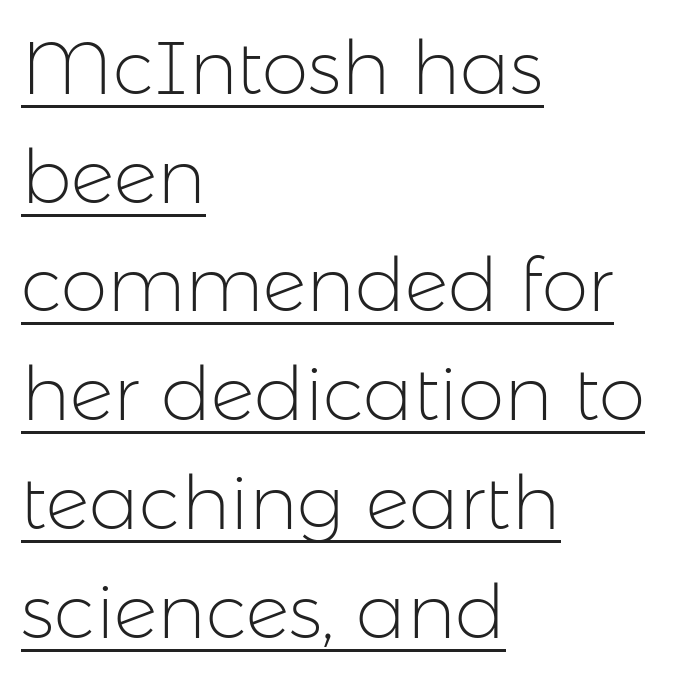
Q: Is the text bold? A: No.
Q: Is the text italic (slanted)? A: No, it is upright.
Q: Is the typeface a serif or a sans-serif typeface? A: Sans-serif.
Q: Is the text underlined? A: Yes.
Q: How is the paragraph aligned? A: Left-aligned.
Q: Is the spacing between letters normal or unusually wide? A: Normal.
Q: Is the spacing between lines tight, normal or loose? A: Normal.
Q: Width (condensed, normal, or wide)? A: Normal.
Q: Stroke contrast? A: Low.
Q: x-height? A: Medium.
Q: Monospaced? A: No.
